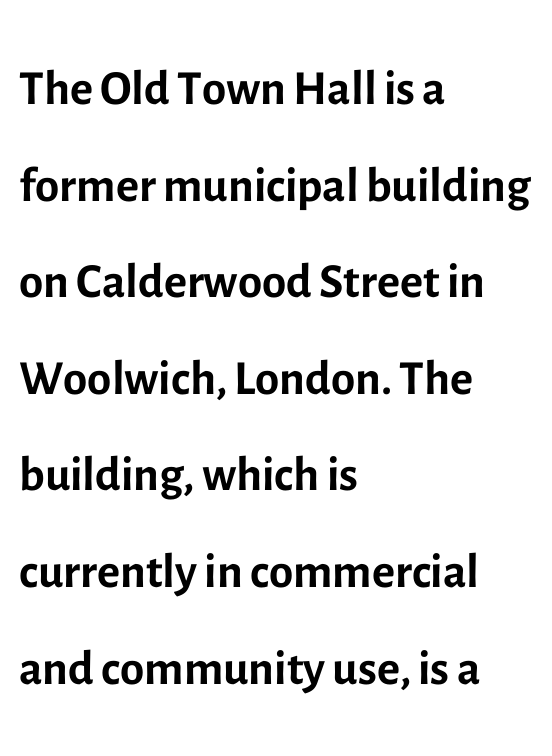
No feet cap the strokes, marking this as sans-serif type. This rendering features lettering with no underline. Looks like regular typesetting: each glyph gets only the width it needs. Summary of vertical rhythm: regular, with standard interline spacing. The font sits on the lighter half of the weight spectrum, regular included. Caption: standard tracking, unaltered.
